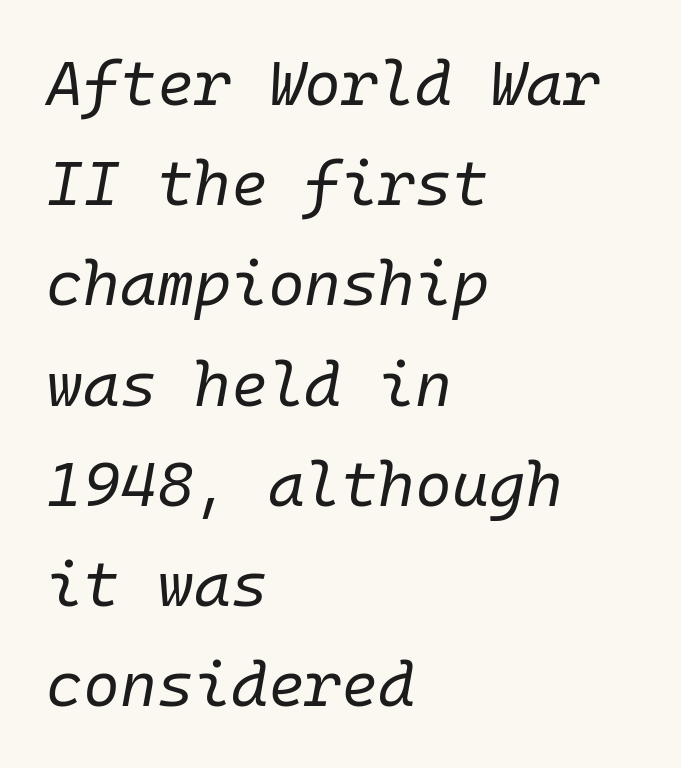
Q: Is the text bold? A: No.
Q: Is the text italic (slanted)? A: Yes, it leans right by about 10 degrees.
Q: Is the text underlined? A: No.
Q: How is the paragraph aligned? A: Left-aligned.
Q: Is the spacing between letters normal or unusually wide? A: Normal.
Q: Is the spacing between lines tight, normal or loose? A: Normal.
Q: Width (condensed, normal, or wide)? A: Normal.
Q: Stroke contrast? A: Low.
Q: x-height? A: Medium.
Q: Monospaced? A: Yes.
